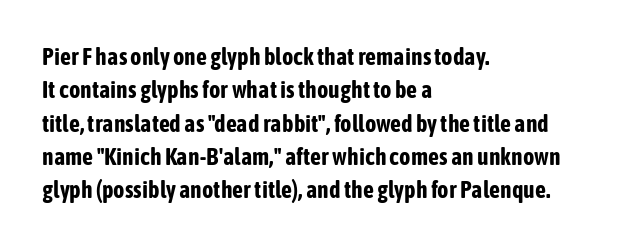
Q: Is the text bold? A: Yes.
Q: Is the text italic (slanted)? A: No, it is upright.
Q: Is the text underlined? A: No.
Q: How is the paragraph aligned? A: Left-aligned.
Q: Is the spacing between letters normal or unusually wide? A: Normal.
Q: Is the spacing between lines tight, normal or loose? A: Normal.
